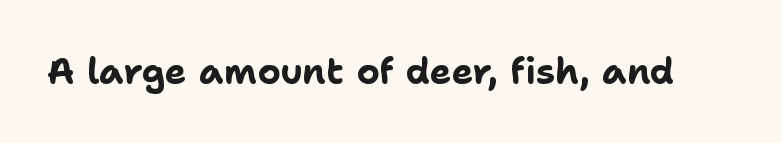
The image shows 36 px bold sans-serif type, upright; set normal letter spacing, not underlined; low stroke contrast and a medium x-height.
